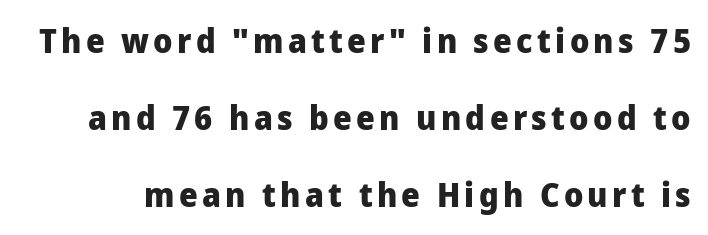
Q: Is the text bold? A: Yes.
Q: Is the text italic (slanted)? A: No, it is upright.
Q: Is the typeface a serif or a sans-serif typeface? A: Sans-serif.
Q: Is the text underlined? A: No.
Q: Is the spacing between lines tight, normal or loose? A: Loose.
Q: Width (condensed, normal, or wide)? A: Normal.
Q: Stroke contrast? A: Low.
Q: x-height? A: Medium.
Q: Monospaced? A: No.
